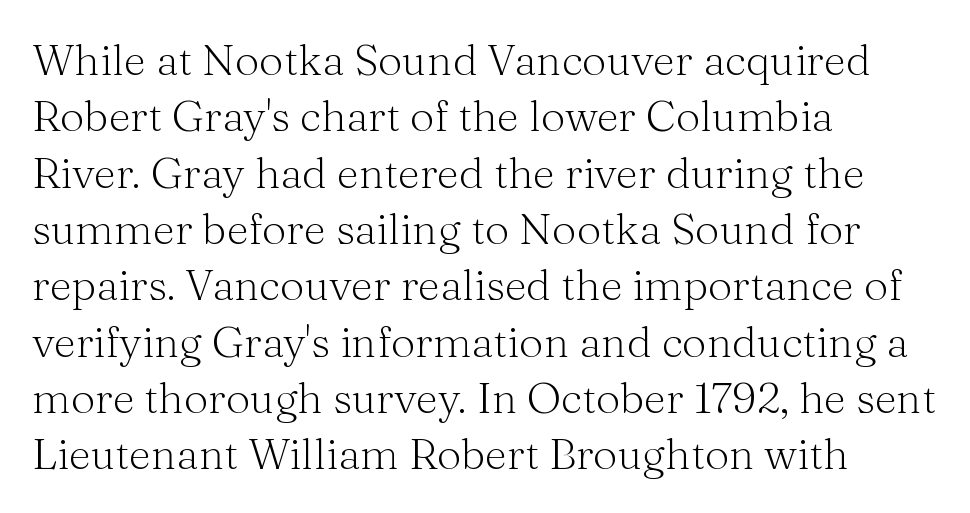
{"serif": "yes", "italic": "no", "bold": "no", "weight": "light", "width": "normal", "stroke_contrast": "medium", "x_height": "medium", "monospaced": "no", "underline": "no", "align": "left", "line_spacing": "normal", "line_spacing_ratio": 1.31, "letter_spacing": "normal", "letter_spacing_em": 0.0, "glyph_px": 43}
